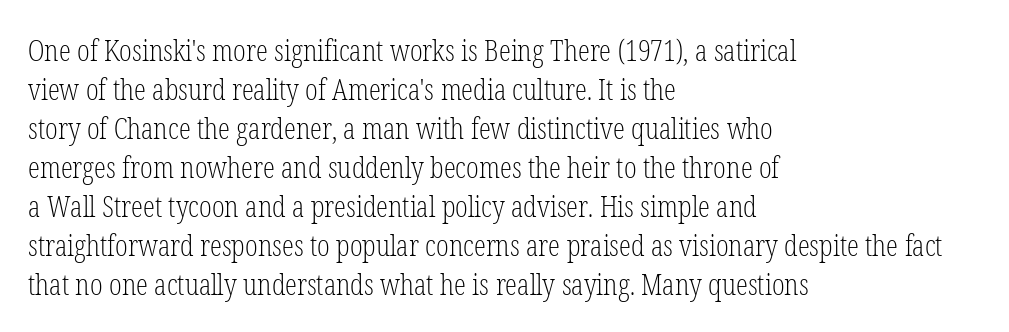
Q: Is the text bold? A: No.
Q: Is the text italic (slanted)? A: No, it is upright.
Q: Is the typeface a serif or a sans-serif typeface? A: Serif.
Q: Is the text underlined? A: No.
Q: How is the paragraph aligned? A: Left-aligned.
Q: Is the spacing between letters normal or unusually wide? A: Normal.
Q: Is the spacing between lines tight, normal or loose? A: Normal.
Q: Width (condensed, normal, or wide)? A: Condensed.
Q: Stroke contrast? A: Low.
Q: x-height? A: Medium.
Q: Monospaced? A: No.
